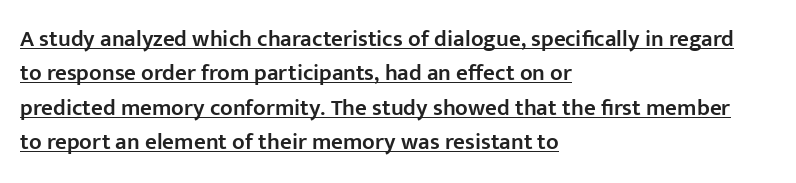
The image shows 23 px text type, upright; set left-aligned, normal line spacing (1.5x), normal letter spacing, underlined.
